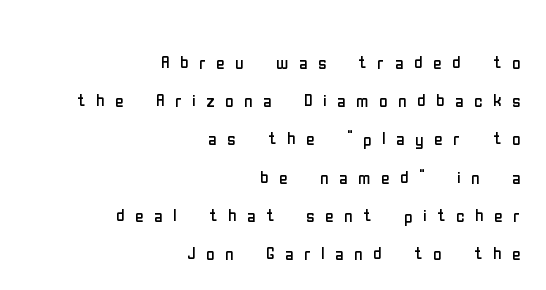
A flush-right, rag-left setting is used for this passage. Leading matches the norm, producing a regular column. This rendering widens character spacing well past its baseline value. Designer's note — italics off, roman on. Ink coverage per letter is moderate at most.
